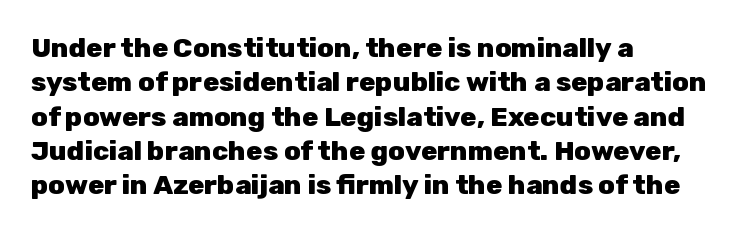
A typesetter would mark this as roman, not italic. Does the copy run flush right? No — it runs flush left. These words are printed bold, with thick strokes throughout. Successive baselines arrive at the customary interval. Caption: standard tracking, unaltered.
